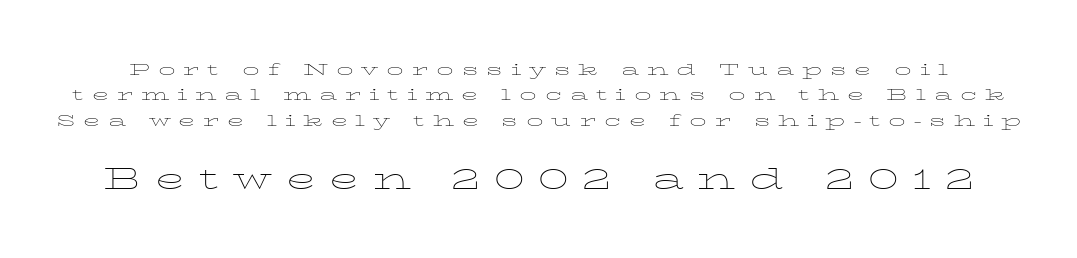
{"serif": "yes", "italic": "no", "bold": "no", "weight": "thin", "width": "wide", "stroke_contrast": "low", "x_height": "medium", "monospaced": "no", "underline": "no", "line_spacing": "normal", "line_spacing_ratio": 1.5, "letter_spacing": "wide", "letter_spacing_em": 0.46, "larger_block": "second", "size_ratio": 1.76, "glyph_px": 30}
